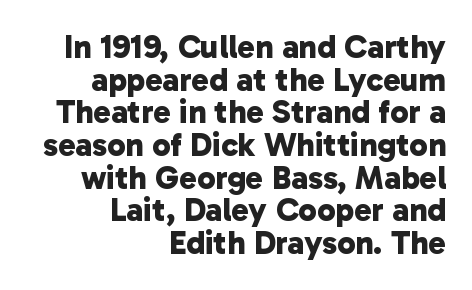
{"serif": "no", "bold": "yes", "weight": "bold", "width": "normal", "stroke_contrast": "low", "x_height": "medium", "monospaced": "no", "underline": "no", "align": "right", "line_spacing": "tight", "line_spacing_ratio": 0.99, "letter_spacing": "normal", "letter_spacing_em": 0.0, "glyph_px": 33}
